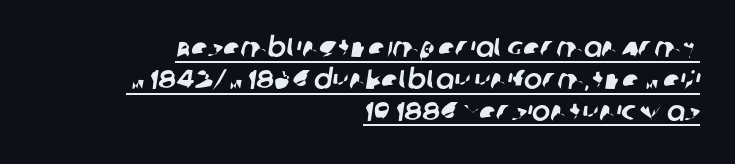
Every word sits above its own underline. What stands out about the letter spacing? Nothing — it is the standard amount. Caption: multi-line text, flush right, ragged left.
